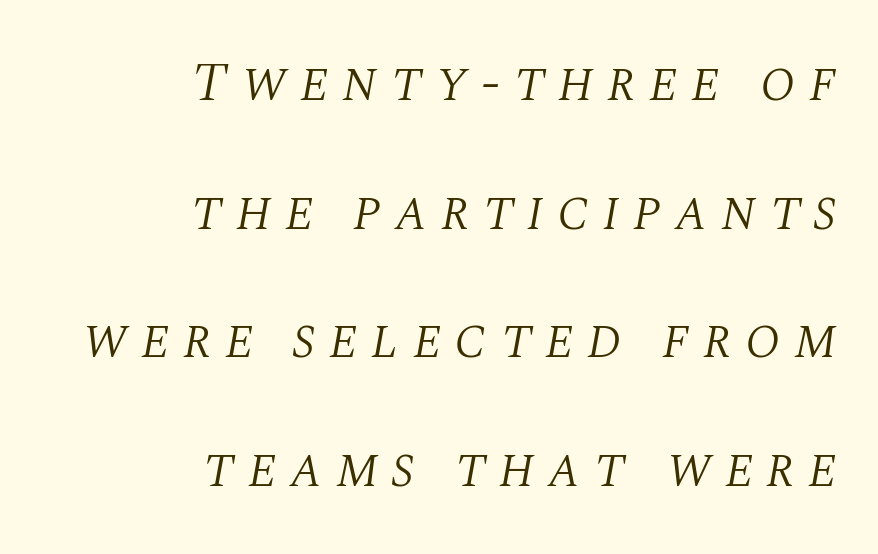
{"serif": "yes", "italic": "yes", "lean": "right", "slant_degrees": 10, "bold": "no", "weight": "light", "width": "normal", "stroke_contrast": "medium", "x_height": "large", "monospaced": "no", "underline": "no", "align": "right", "line_spacing": "loose", "line_spacing_ratio": 2.34, "letter_spacing": "wide", "letter_spacing_em": 0.24, "glyph_px": 55}
